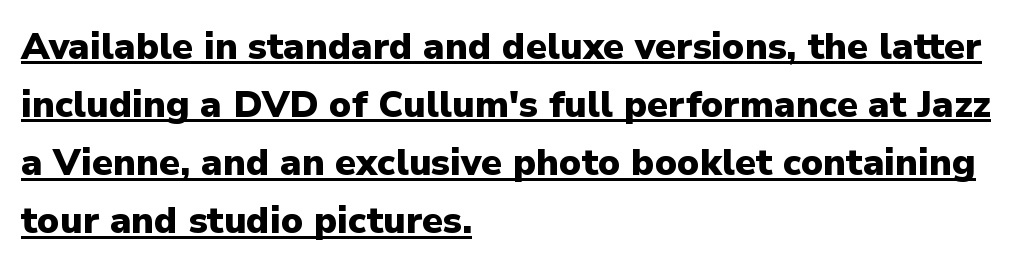
Q: Is the text bold? A: Yes.
Q: Is the text italic (slanted)? A: No, it is upright.
Q: Is the typeface a serif or a sans-serif typeface? A: Sans-serif.
Q: Is the text underlined? A: Yes.
Q: How is the paragraph aligned? A: Left-aligned.
Q: Is the spacing between letters normal or unusually wide? A: Normal.
Q: Is the spacing between lines tight, normal or loose? A: Normal.
Q: Width (condensed, normal, or wide)? A: Normal.
Q: Stroke contrast? A: Low.
Q: x-height? A: Medium.
Q: Monospaced? A: No.
